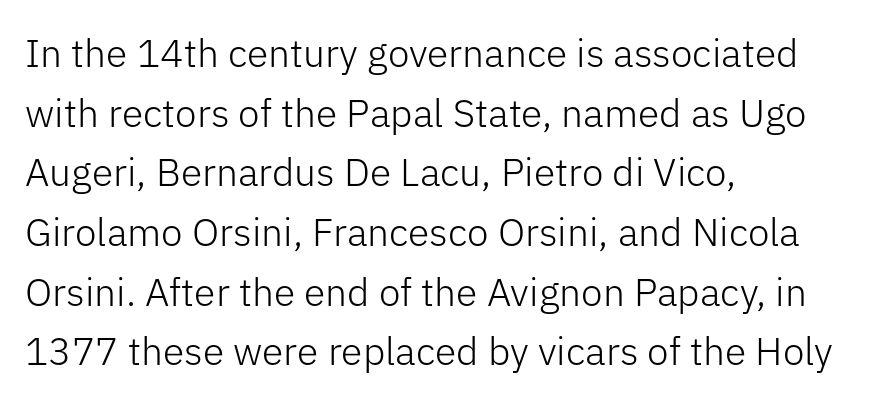
The image shows 39 px light sans-serif type, upright; set left-aligned, normal line spacing (1.53x), normal letter spacing, not underlined; low stroke contrast and a medium x-height.
